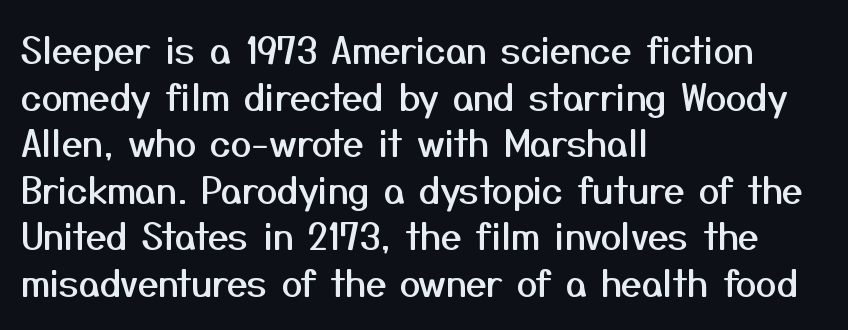
The image shows 37 px sans-serif type, upright; set left-aligned, normal line spacing (1.26x), normal letter spacing, not underlined; medium stroke contrast and a medium x-height.
